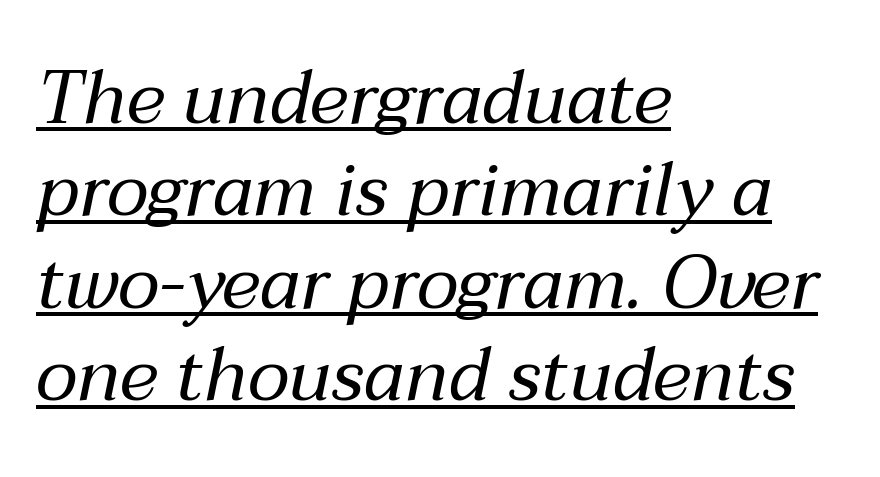
The image shows 74 px regular-weight type, italic (leaning right); set left-aligned, normal line spacing (1.25x), normal letter spacing, underlined; medium stroke contrast and a medium x-height.
